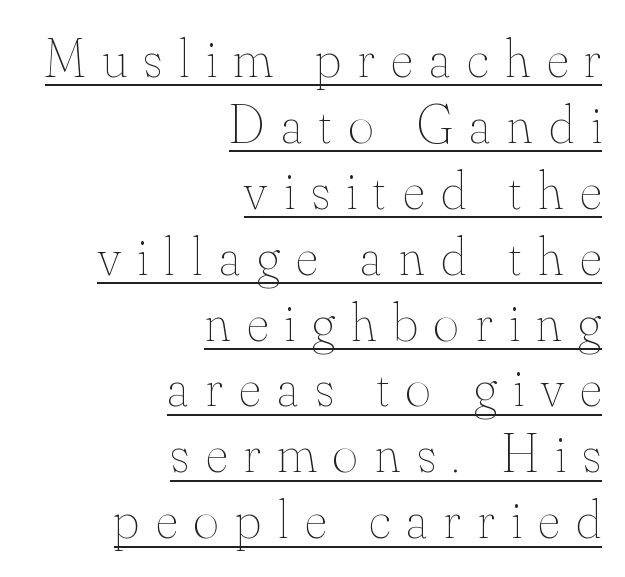
{"italic": "no", "bold": "no", "weight": "thin", "width": "normal", "stroke_contrast": "medium", "x_height": "small", "monospaced": "no", "underline": "yes", "align": "right", "line_spacing_ratio": 1.22, "letter_spacing": "wide", "letter_spacing_em": 0.31, "glyph_px": 54}
